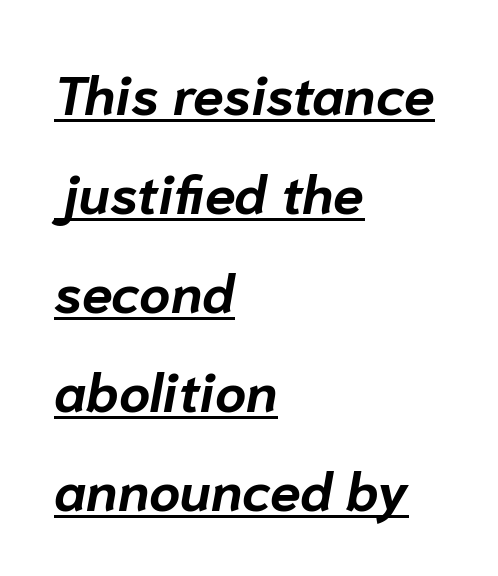
Q: Is the text bold? A: Yes.
Q: Is the text italic (slanted)? A: Yes, it leans right by about 10 degrees.
Q: Is the text underlined? A: Yes.
Q: How is the paragraph aligned? A: Left-aligned.
Q: Is the spacing between letters normal or unusually wide? A: Normal.
Q: Width (condensed, normal, or wide)? A: Normal.
Q: Stroke contrast? A: Low.
Q: x-height? A: Medium.
Q: Monospaced? A: No.
